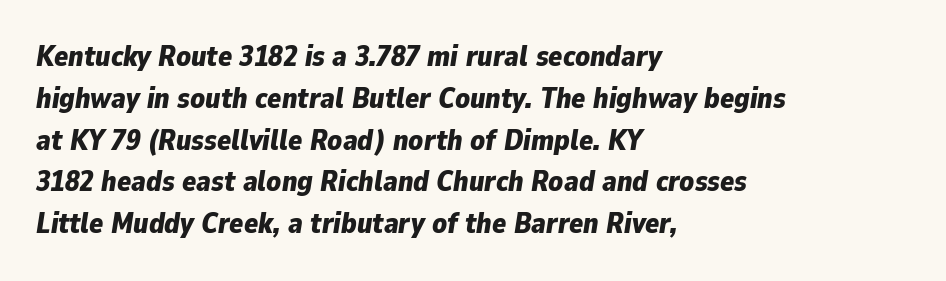
Caption: standard tracking, unaltered. The rendering uses a moderate line-height, typical for paragraphs. The space beneath each line is pristine and unruled. The font is running at its bold setting. The rendering applies a slant to the glyphs. Notice how the passage keeps a crisp vertical edge on the left only.
